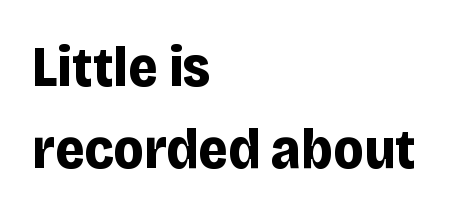
Q: Is the text bold? A: Yes.
Q: Is the text italic (slanted)? A: No, it is upright.
Q: Is the typeface a serif or a sans-serif typeface? A: Sans-serif.
Q: Is the text underlined? A: No.
Q: How is the paragraph aligned? A: Left-aligned.
Q: Is the spacing between letters normal or unusually wide? A: Normal.
Q: Is the spacing between lines tight, normal or loose? A: Normal.
Q: Width (condensed, normal, or wide)? A: Normal.
Q: Stroke contrast? A: Low.
Q: x-height? A: Large.
Q: Monospaced? A: No.
